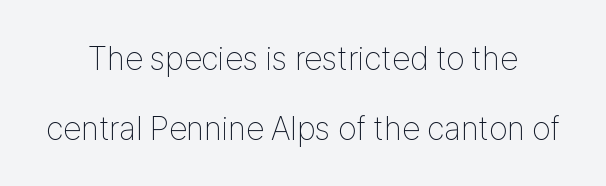
The image shows 33 px thin, condensed sans-serif type, upright; set loose line spacing (2.12x), normal letter spacing, not underlined; low stroke contrast and a medium x-height.
